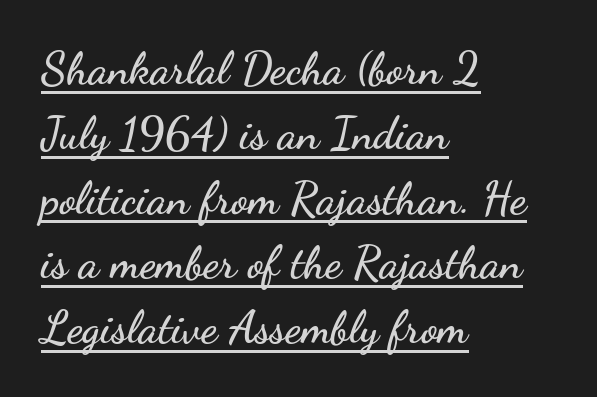
The image shows 45 px wide sans-serif type; set left-aligned, normal line spacing (1.44x), normal letter spacing, underlined; low stroke contrast and a small x-height.
